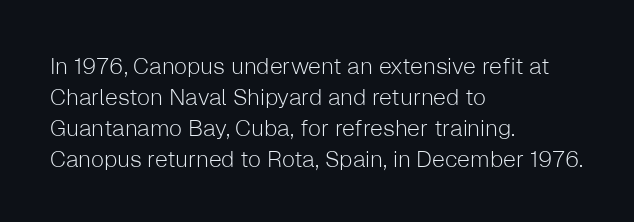
Q: Is the text bold? A: No.
Q: Is the text italic (slanted)? A: No, it is upright.
Q: Is the text underlined? A: No.
Q: How is the paragraph aligned? A: Left-aligned.
Q: Is the spacing between letters normal or unusually wide? A: Normal.
Q: Is the spacing between lines tight, normal or loose? A: Normal.
